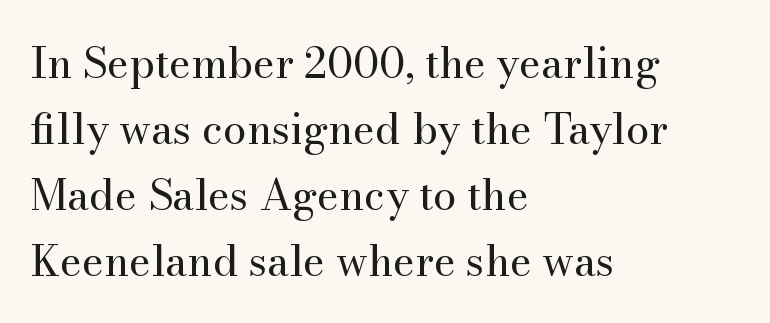
The image shows 42 px regular-weight serif type, upright; set left-aligned, normal line spacing (1.57x), normal letter spacing, not underlined; medium stroke contrast and a small x-height.
